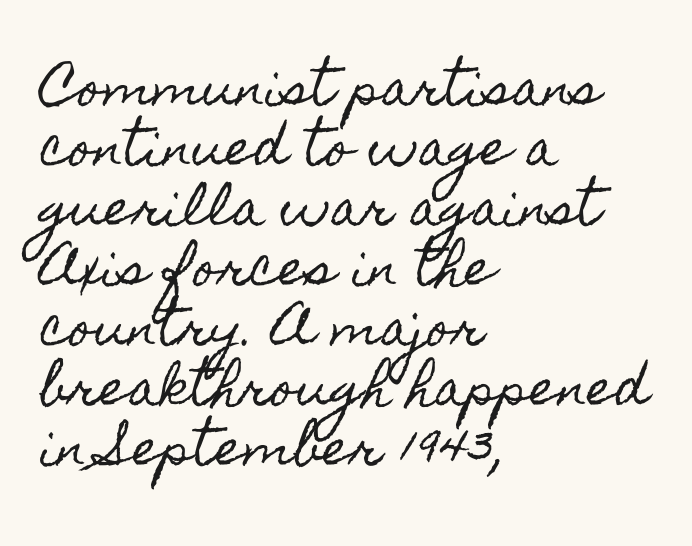
The image shows 48 px condensed type; set left-aligned, normal line spacing (1.25x), normal letter spacing, not underlined; a small x-height.
